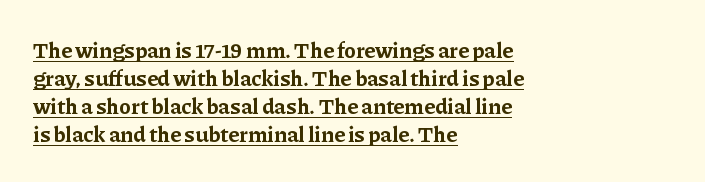
Posture: vertical. The specimen includes a rule beneath the text block's lines. Compared with typical body copy, the letter spacing here is the same. These lines sit exactly where default settings would place them. Heavy-handed strokes throughout: this text is bold.
